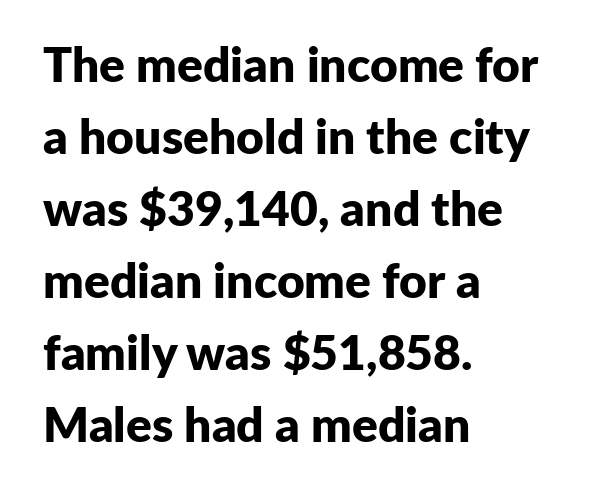
Designer's note — italics off, roman on. Reading down the column, the eye jumps a familiar distance to each next line. Is the letter spacing exaggerated? No — it looks like the ordinary default. The passage shown is not underscored anywhere. Varying glyph widths throughout — classic text-font behaviour.
